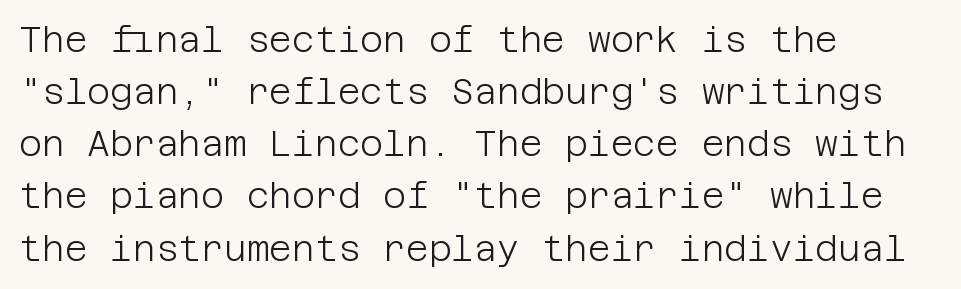
The image shows 35 px light sans-serif type, upright; set left-aligned, normal line spacing (1.49x), normal letter spacing, not underlined; low stroke contrast and a large x-height.
